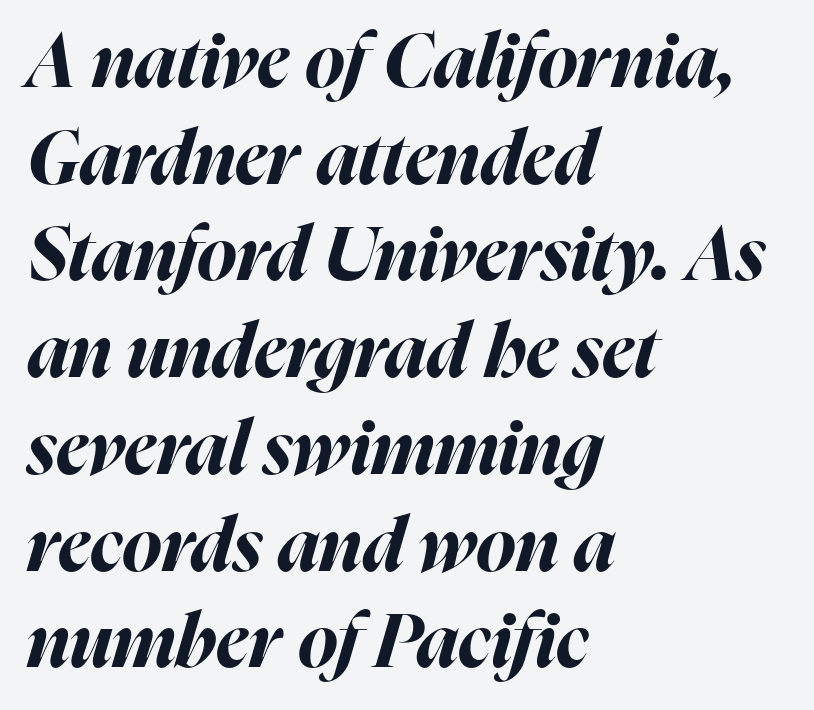
Looks like regular typesetting: each glyph gets only the width it needs. Emphasis-style slanted type is in use. The lines are quadded left. Letter spacing: default. The font is running at its bold setting. Beneath every word, the page is bare.
